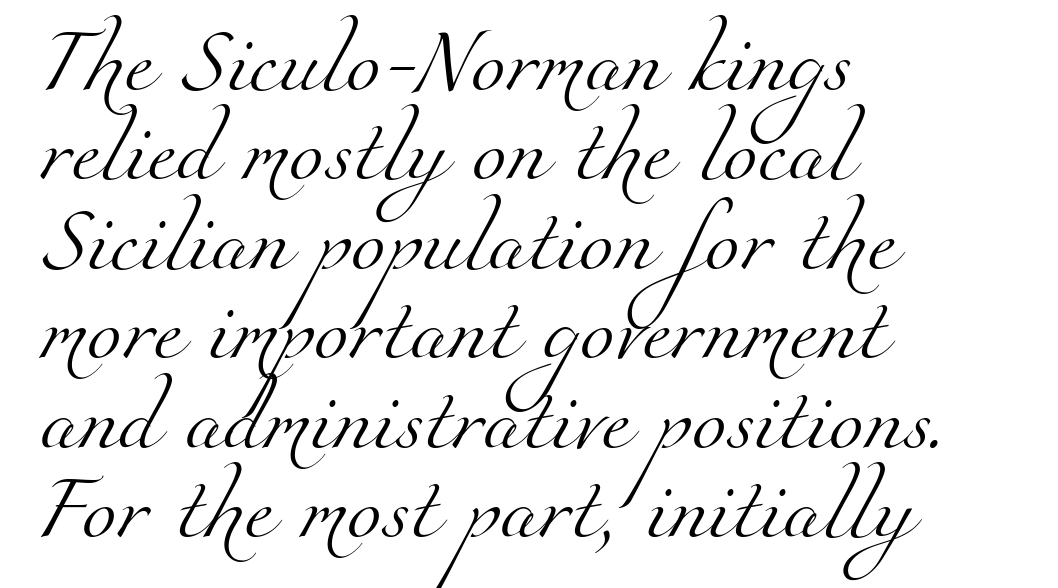
The image shows 63 px light serif type; set left-aligned, normal line spacing (1.42x), normal letter spacing, not underlined; medium stroke contrast and a small x-height.
